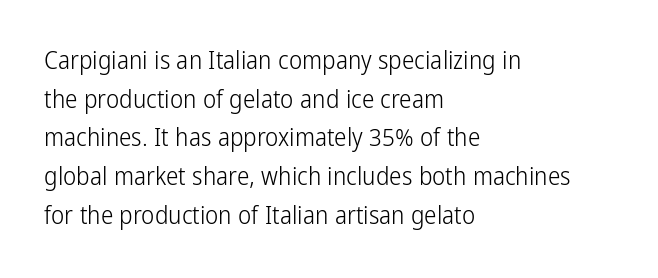
Q: Is the text bold? A: No.
Q: Is the text italic (slanted)? A: No, it is upright.
Q: Is the text underlined? A: No.
Q: How is the paragraph aligned? A: Left-aligned.
Q: Is the spacing between letters normal or unusually wide? A: Normal.
Q: Is the spacing between lines tight, normal or loose? A: Normal.
